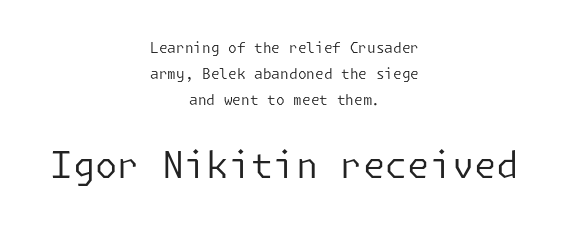
{"serif": "no", "italic": "no", "bold": "no", "weight": "regular", "width": "normal", "stroke_contrast": "low", "x_height": "medium", "underline": "no", "align": "center", "line_spacing_ratio": 1.87, "letter_spacing": "normal", "letter_spacing_em": 0.0, "larger_block": "second", "size_ratio": 2.57, "glyph_px": 36}
